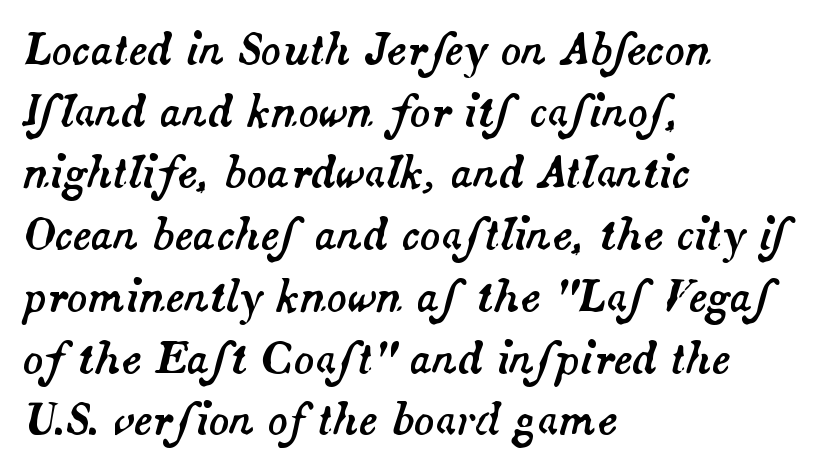
The passage is arranged the way most books set body copy — flush left. Quick note: underline off. The space between consecutive lines is moderate. Here the designer chose a conventional face with non-uniform glyph widths. The whole block is typeset with a tilt. Is the letter spacing exaggerated? No — it looks like the ordinary default.
